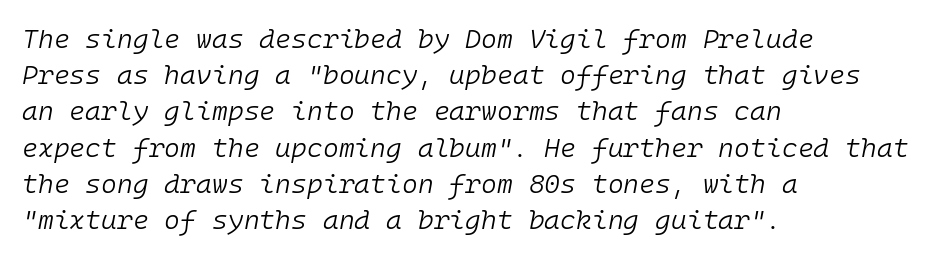
{"italic": "yes", "lean": "right", "slant_degrees": 10, "bold": "no", "underline": "no", "align": "left", "line_spacing": "normal", "line_spacing_ratio": 1.34, "letter_spacing": "normal", "letter_spacing_em": 0.0, "glyph_px": 27}
